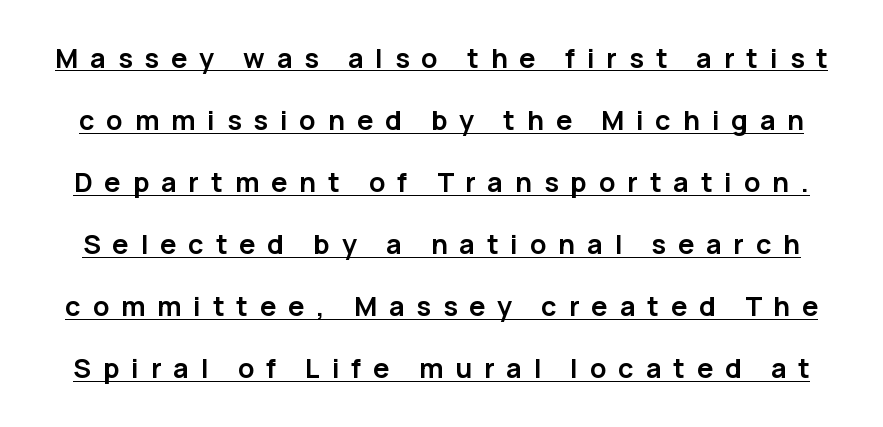
The lettering is marked with a stroke running underneath it. A full-strength bold gives these letters their thick strokes. Loosely led — the rows are spread out. In terms of letterspacing, this is a distinctly airy, spread setting. Vertical strokes here are truly vertical.
